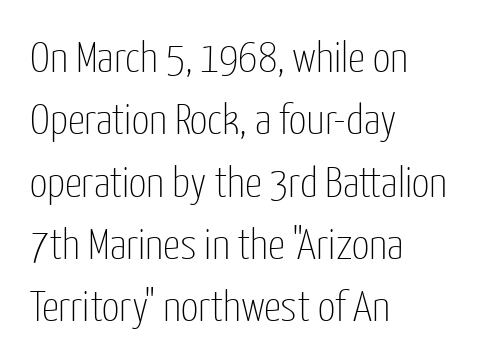
The image shows 43 px thin, condensed sans-serif type, upright; set left-aligned, normal line spacing (1.45x), normal letter spacing, not underlined; low stroke contrast and a medium x-height.
